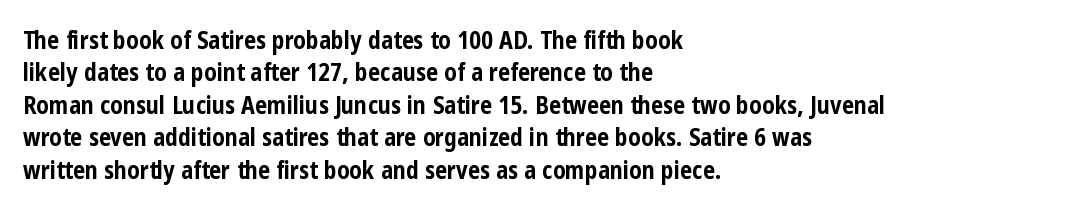
{"italic": "no", "bold": "yes", "underline": "no", "align": "left", "line_spacing": "normal", "line_spacing_ratio": 1.35, "letter_spacing": "normal", "letter_spacing_em": 0.0, "glyph_px": 24}
